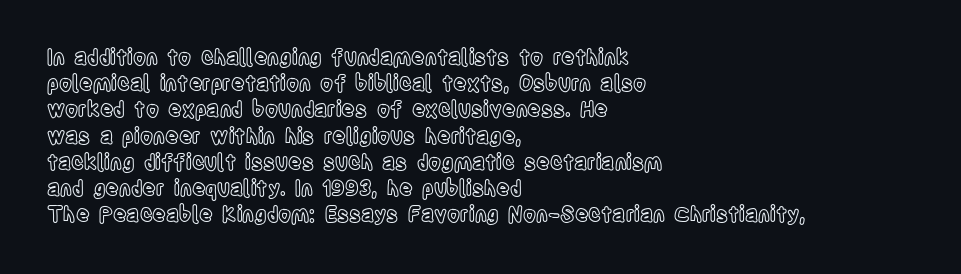
The image shows 21 px text type, upright; set left-aligned, normal line spacing (1.25x), normal letter spacing, not underlined.
